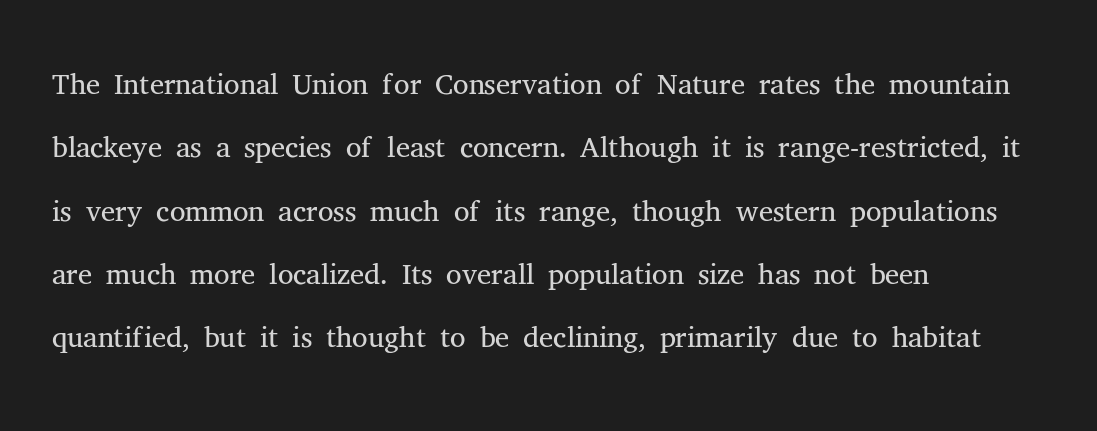
The image shows 44 px light serif type, upright; set left-aligned, normal line spacing (1.44x), normal letter spacing, not underlined; medium stroke contrast and a medium x-height.
